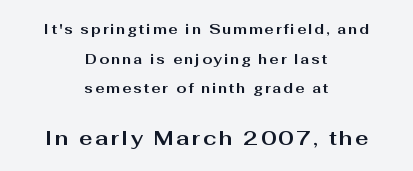
The image shows 20 px bold type, upright; set centered, loose line spacing (2.12x), not underlined; the second (bottom) block is 1.43x larger.
